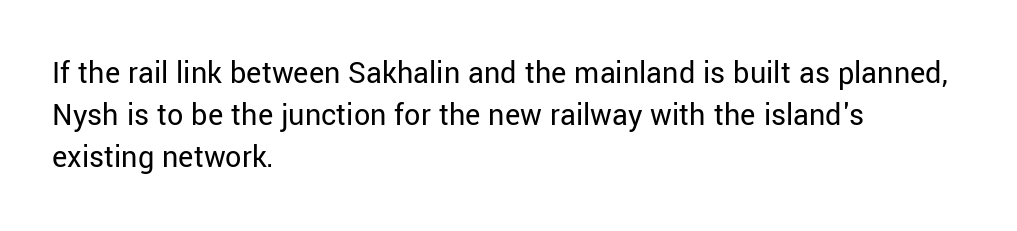
{"serif": "no", "italic": "no", "bold": "no", "weight": "regular", "width": "normal", "stroke_contrast": "low", "x_height": "medium", "monospaced": "no", "underline": "no", "align": "left", "line_spacing": "normal", "line_spacing_ratio": 1.31, "letter_spacing": "normal", "letter_spacing_em": 0.0, "glyph_px": 32}
